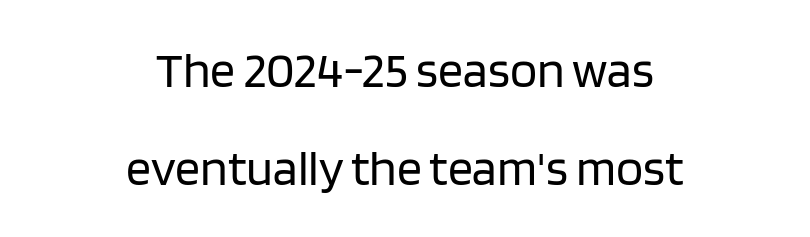
Q: Is the text bold? A: No.
Q: Is the text italic (slanted)? A: No, it is upright.
Q: Is the typeface a serif or a sans-serif typeface? A: Sans-serif.
Q: Is the text underlined? A: No.
Q: How is the paragraph aligned? A: Centered.
Q: Is the spacing between letters normal or unusually wide? A: Normal.
Q: Is the spacing between lines tight, normal or loose? A: Loose.
Q: Width (condensed, normal, or wide)? A: Normal.
Q: Stroke contrast? A: Low.
Q: x-height? A: Large.
Q: Monospaced? A: No.
